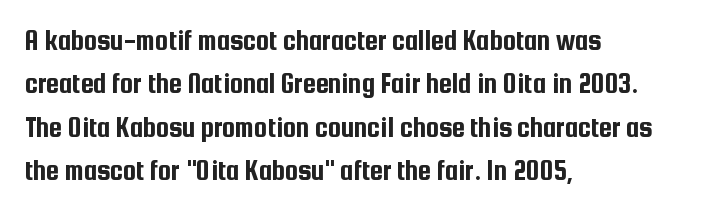
Q: Is the text italic (slanted)? A: No, it is upright.
Q: Is the typeface a serif or a sans-serif typeface? A: Sans-serif.
Q: Is the text underlined? A: No.
Q: How is the paragraph aligned? A: Left-aligned.
Q: Is the spacing between letters normal or unusually wide? A: Normal.
Q: Is the spacing between lines tight, normal or loose? A: Normal.
Q: Width (condensed, normal, or wide)? A: Condensed.
Q: Stroke contrast? A: Low.
Q: x-height? A: Medium.
Q: Monospaced? A: No.
